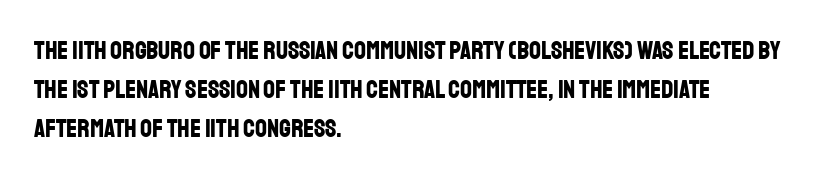
Q: Is the text bold? A: Yes.
Q: Is the text italic (slanted)? A: No, it is upright.
Q: Is the text underlined? A: No.
Q: How is the paragraph aligned? A: Left-aligned.
Q: Is the spacing between letters normal or unusually wide? A: Normal.
Q: Is the spacing between lines tight, normal or loose? A: Normal.
